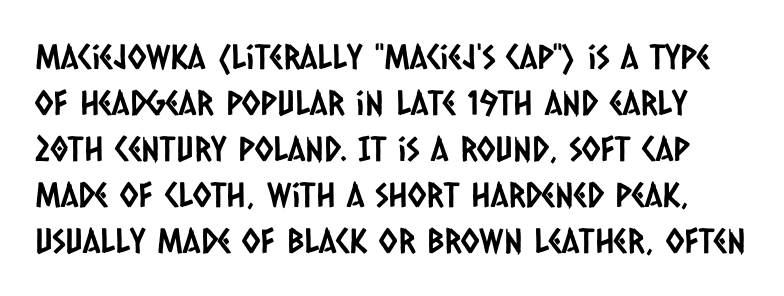
{"serif": "no", "width": "condensed", "stroke_contrast": "low", "x_height": "large", "monospaced": "no", "underline": "no", "line_spacing": "normal", "line_spacing_ratio": 1.35, "letter_spacing": "normal", "letter_spacing_em": 0.0, "glyph_px": 34}
